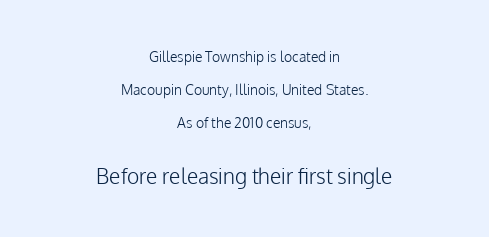
Vertically, the passage feels expansive, rows floating well apart. The string is rendered with underlining switched off. The axis of the letterforms is exactly vertical. No chunkiness to these letters — they're not bold.
